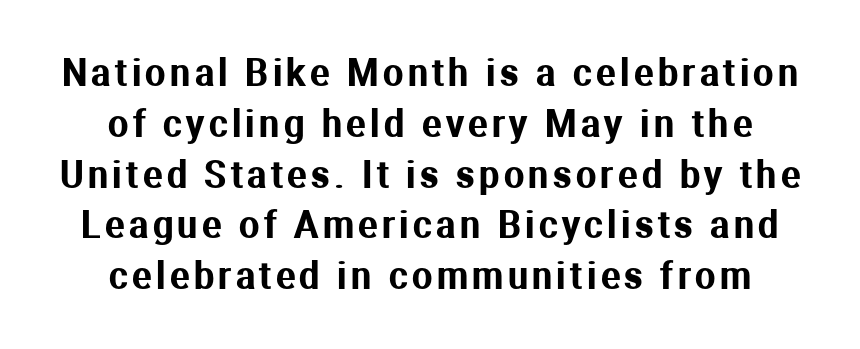
The image shows 36 px sans-serif type, upright; set centered, normal line spacing (1.41x), not underlined; medium stroke contrast and a medium x-height.
